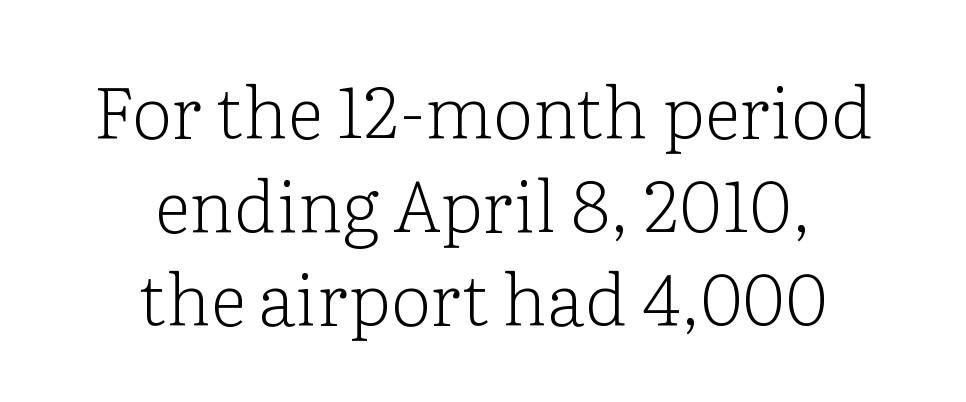
The image shows 72 px light serif type, upright; set centered, normal line spacing (1.3x), normal letter spacing, not underlined; low stroke contrast and a medium x-height.
